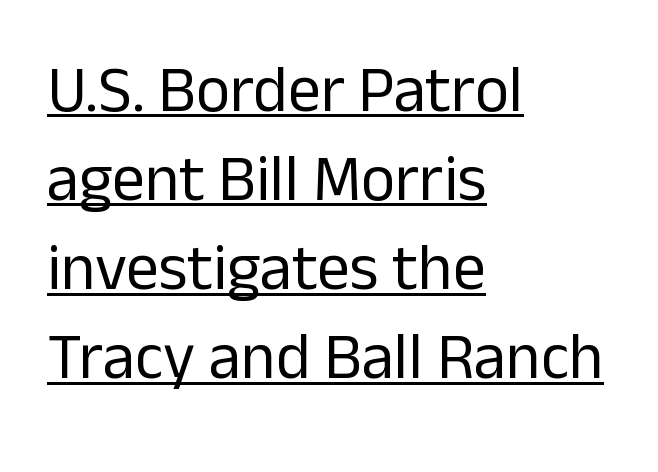
The image shows 65 px regular-weight sans-serif type, upright; set left-aligned, normal line spacing (1.37x), normal letter spacing, underlined; low stroke contrast and a medium x-height.
